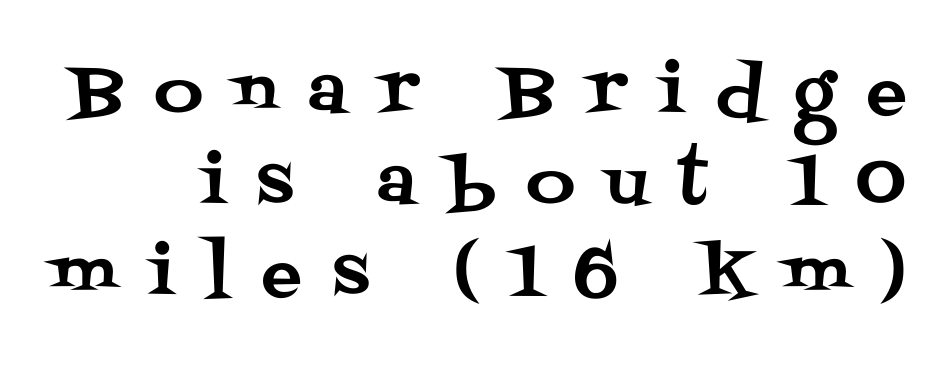
The image shows 67 px serif type, upright; set normal line spacing (1.36x), unusually wide letter spacing (+0.47 em), not underlined; medium stroke contrast and a large x-height.
